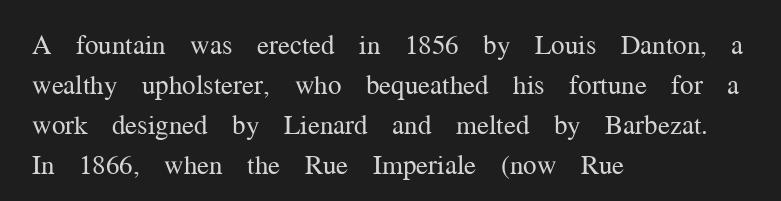
Italic: no, the glyphs are upright roman. Observe the ordinary spacing: letters are neighbours, not strangers. Line spacing here is normal. The zone under the glyphs is completely vacant. These lines stack with their left ends in a neat column.
